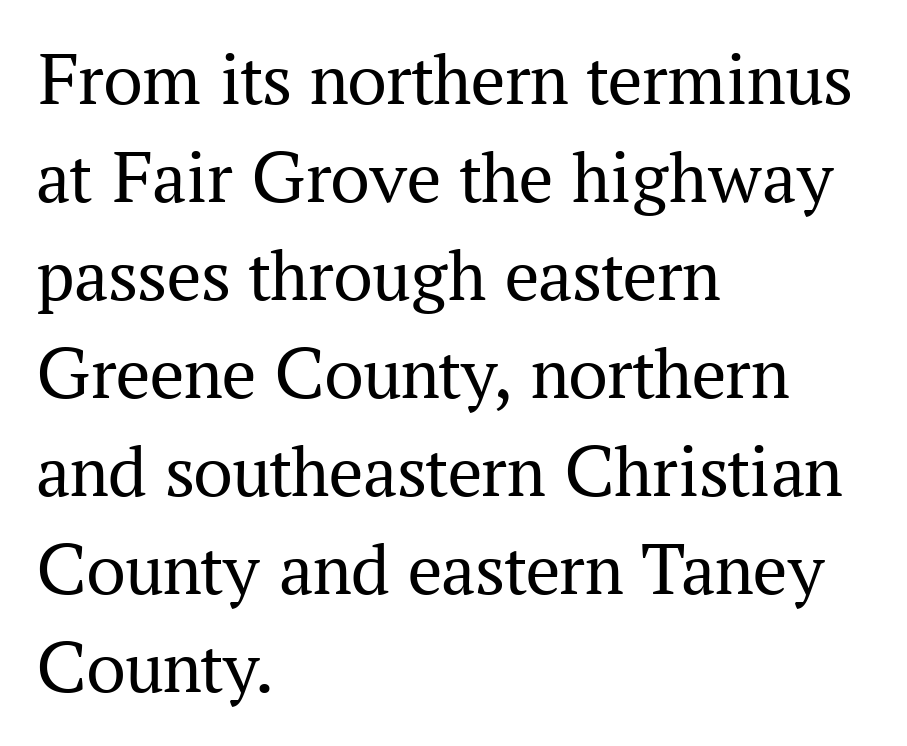
Does the lettering tilt? It doesn't — this is upright. Horizontally, the lines are justified to the leading edge only. Counters stay open thanks to moderate or lighter strokes. Character widths vary here, with narrow letters taking less room than wide ones. The block of text has a typical density, with ordinary space between rows.
